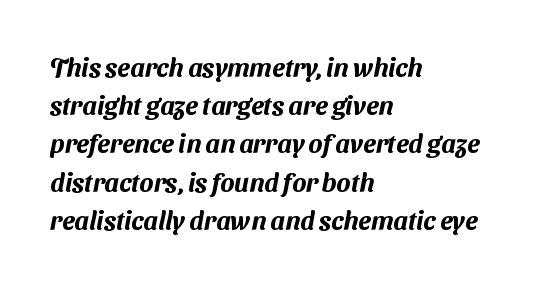
The image shows 26 px text type; set left-aligned, normal line spacing (1.47x), normal letter spacing, not underlined.
